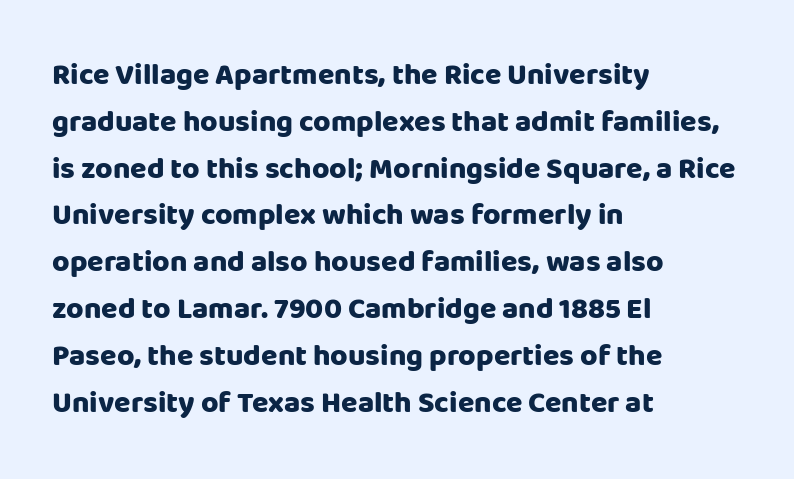
The image shows 30 px heavy sans-serif type, upright; set left-aligned, normal line spacing (1.56x), normal letter spacing, not underlined; low stroke contrast and a large x-height.
